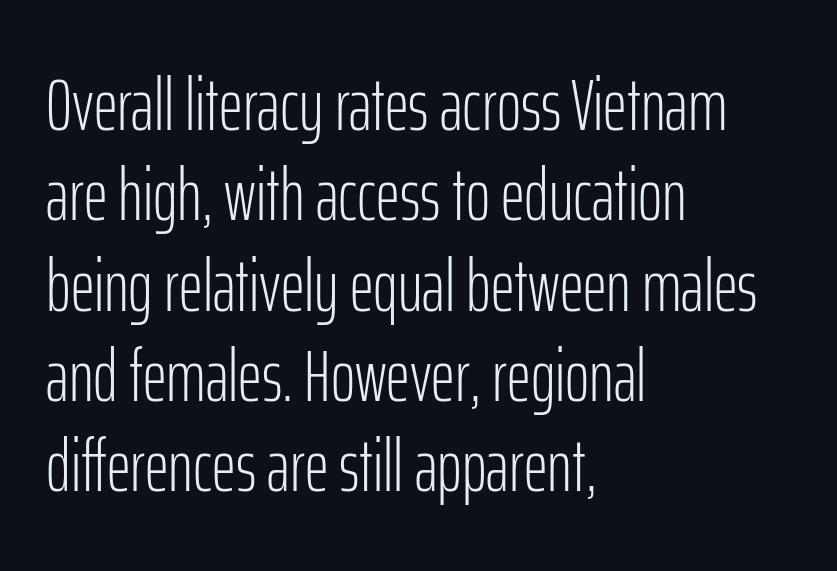
{"serif": "no", "italic": "no", "bold": "no", "weight": "light", "width": "condensed", "stroke_contrast": "low", "x_height": "medium", "monospaced": "no", "underline": "no", "align": "left", "line_spacing_ratio": 1.22, "letter_spacing": "normal", "letter_spacing_em": 0.0, "glyph_px": 74}
